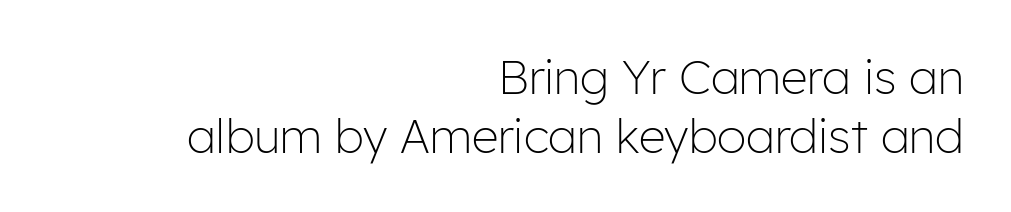
Q: Is the text bold? A: No.
Q: Is the text italic (slanted)? A: No, it is upright.
Q: Is the typeface a serif or a sans-serif typeface? A: Sans-serif.
Q: Is the text underlined? A: No.
Q: How is the paragraph aligned? A: Right-aligned.
Q: Is the spacing between letters normal or unusually wide? A: Normal.
Q: Is the spacing between lines tight, normal or loose? A: Normal.
Q: Width (condensed, normal, or wide)? A: Normal.
Q: Stroke contrast? A: Low.
Q: x-height? A: Medium.
Q: Monospaced? A: No.
